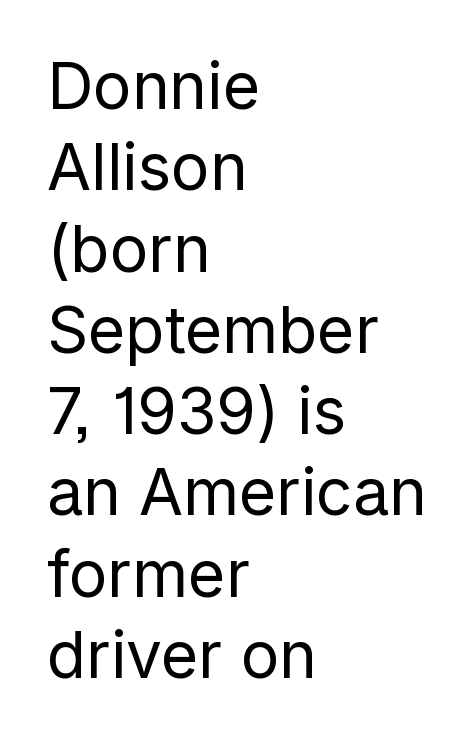
Does the lettering tilt? It doesn't — this is upright. If you drew a ruler down the left edge, every line would touch it. You could not count columns in this text — the font is proportionally spaced. The passage shown stacks its lines at a standard gap.
